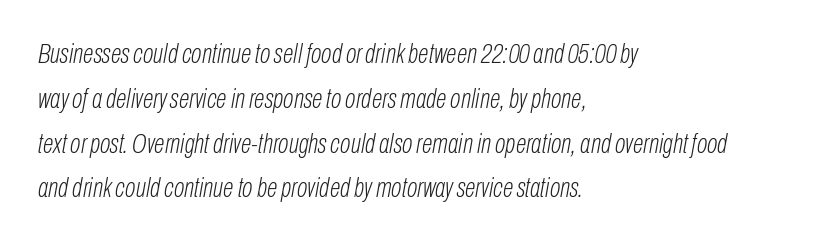
The image shows 28 px light, condensed type, italic (leaning right); set left-aligned, normal line spacing (1.6x), normal letter spacing, not underlined; low stroke contrast and a medium x-height.
